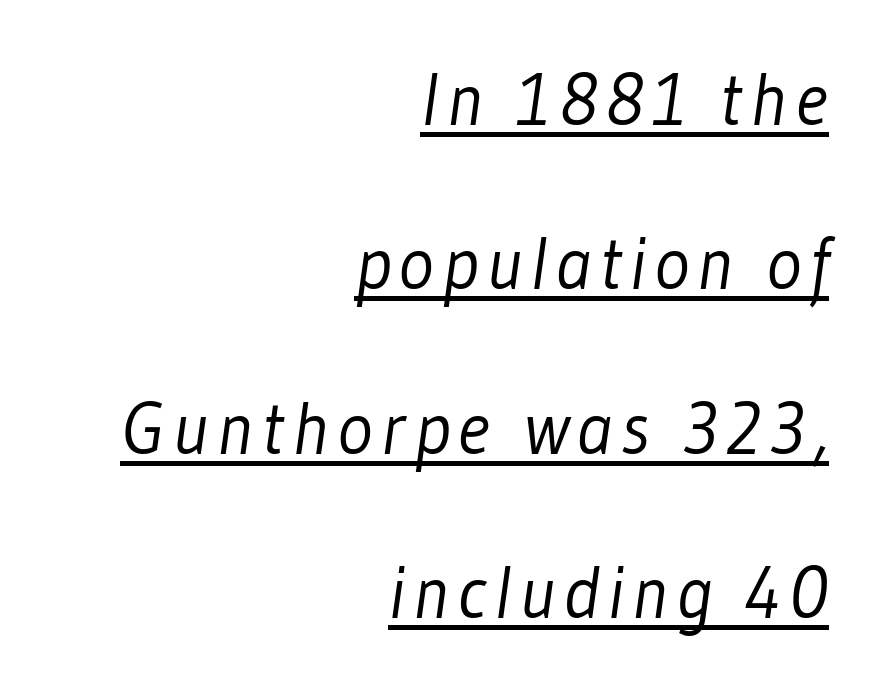
{"serif": "no", "bold": "no", "weight": "light", "width": "condensed", "stroke_contrast": "low", "x_height": "medium", "monospaced": "no", "underline": "yes", "align": "right", "line_spacing": "loose", "line_spacing_ratio": 2.22, "glyph_px": 74}
